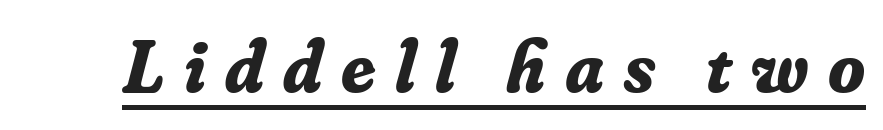
Q: Is the text bold? A: Yes.
Q: Is the text italic (slanted)? A: Yes, it leans right by about 16 degrees.
Q: Is the typeface a serif or a sans-serif typeface? A: Serif.
Q: Is the text underlined? A: Yes.
Q: Is the spacing between letters normal or unusually wide? A: Unusually wide.
Q: Width (condensed, normal, or wide)? A: Normal.
Q: Stroke contrast? A: Low.
Q: x-height? A: Small.
Q: Monospaced? A: No.
